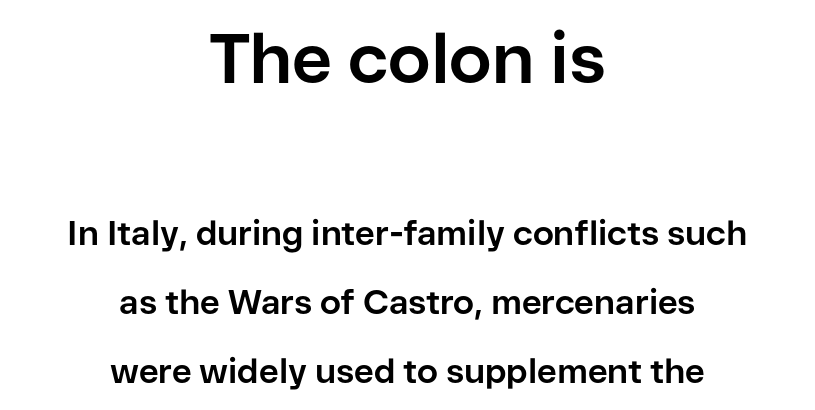
Spacing verdict: proportional, widths tailored to each character. Do the letters lean? They stand straight. Observe the ordinary spacing: letters are neighbours, not strangers. Notice how the passage keeps no hard edge, just a central spine. No word sits above an underline.
